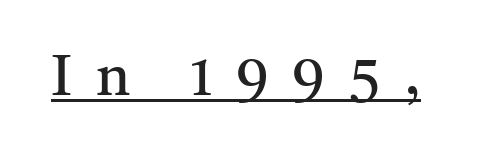
{"serif": "yes", "italic": "no", "bold": "no", "weight": "regular", "width": "normal", "stroke_contrast": "medium", "x_height": "medium", "monospaced": "no", "underline": "yes", "letter_spacing": "wide", "letter_spacing_em": 0.42, "glyph_px": 57}
